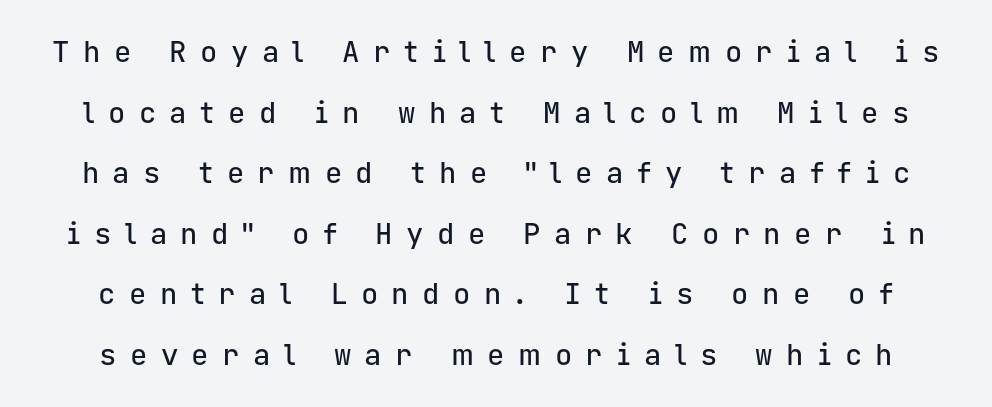
Q: Is the text italic (slanted)? A: No, it is upright.
Q: Is the typeface a serif or a sans-serif typeface? A: Sans-serif.
Q: Is the text underlined? A: No.
Q: Is the spacing between letters normal or unusually wide? A: Unusually wide.
Q: Is the spacing between lines tight, normal or loose? A: Loose.
Q: Width (condensed, normal, or wide)? A: Normal.
Q: Stroke contrast? A: Low.
Q: x-height? A: Medium.
Q: Monospaced? A: Yes.
